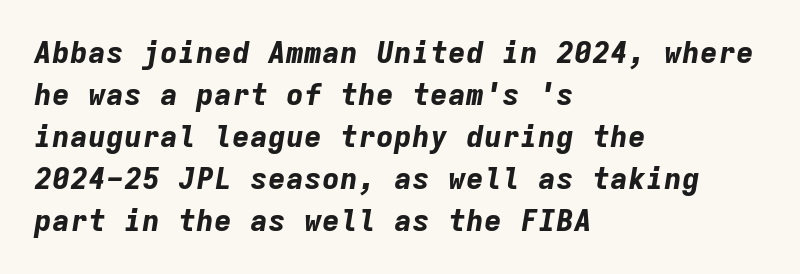
The rendering uses typewriter-style spacing with identical character cells. The text carries the slant typical of an italic or oblique font. The compositor pushed each line to the left boundary. How heavy is the stroke? Heavy — this is a bold.
